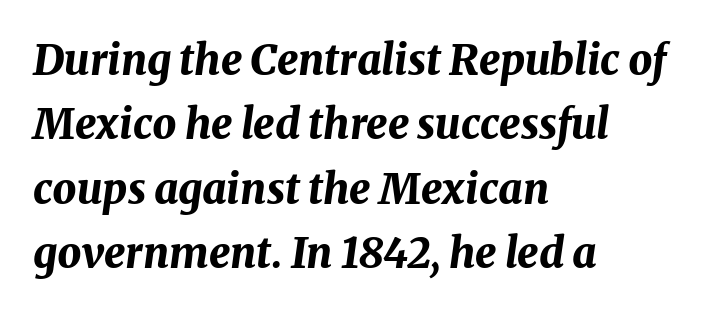
{"italic": "yes", "lean": "right", "slant_degrees": 8, "bold": "yes", "weight": "bold", "width": "normal", "stroke_contrast": "medium", "x_height": "medium", "monospaced": "no", "underline": "no", "align": "left", "line_spacing": "normal", "line_spacing_ratio": 1.53, "letter_spacing": "normal", "letter_spacing_em": 0.0, "glyph_px": 42}
